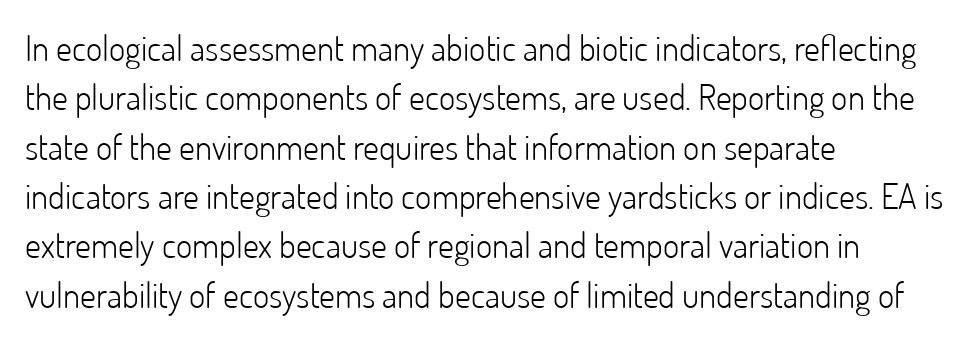
The image shows 35 px light sans-serif type, upright; set left-aligned, normal line spacing (1.41x), normal letter spacing, not underlined; low stroke contrast and a small x-height.
